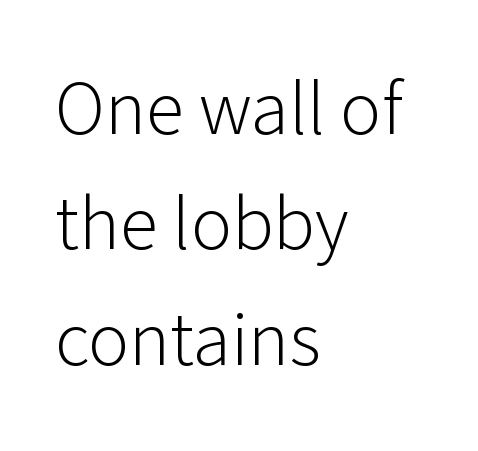
{"serif": "no", "italic": "no", "bold": "no", "weight": "light", "width": "normal", "stroke_contrast": "low", "x_height": "medium", "monospaced": "no", "underline": "no", "align": "left", "line_spacing": "normal", "line_spacing_ratio": 1.5, "letter_spacing": "normal", "letter_spacing_em": 0.0, "glyph_px": 77}
